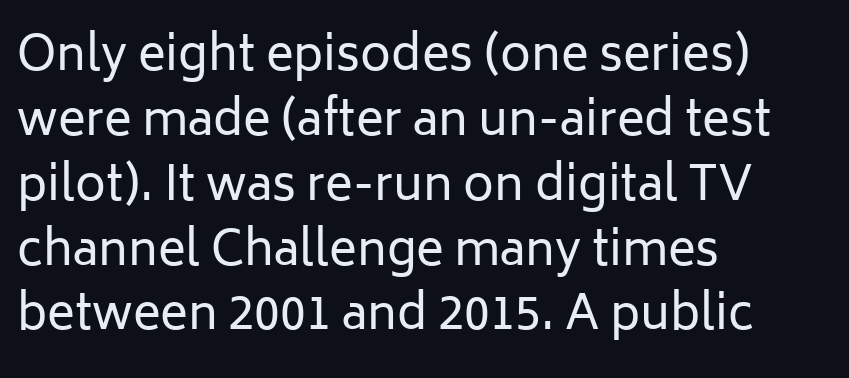
The image shows 47 px regular-weight sans-serif type, upright; set left-aligned, normal line spacing (1.38x), normal letter spacing, not underlined; low stroke contrast and a medium x-height.
